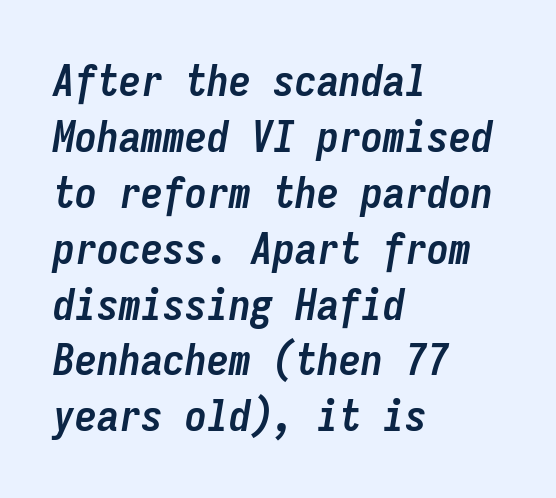
Q: Is the text bold? A: Yes.
Q: Is the text italic (slanted)? A: Yes, it leans right by about 9 degrees.
Q: Is the text underlined? A: No.
Q: How is the paragraph aligned? A: Left-aligned.
Q: Is the spacing between letters normal or unusually wide? A: Normal.
Q: Is the spacing between lines tight, normal or loose? A: Normal.
Q: Width (condensed, normal, or wide)? A: Condensed.
Q: Stroke contrast? A: Low.
Q: x-height? A: Medium.
Q: Monospaced? A: Yes.
